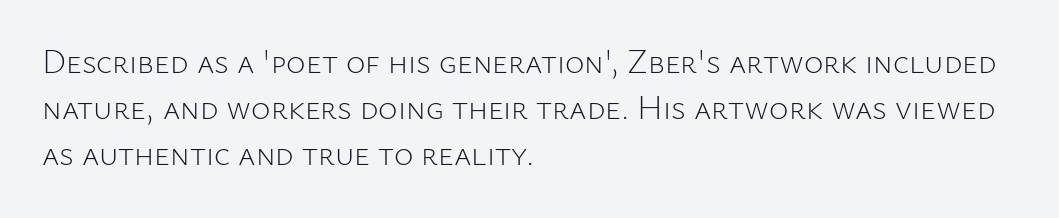
The image shows 33 px light sans-serif type, upright; set left-aligned, normal line spacing (1.4x), normal letter spacing, not underlined; low stroke contrast and a medium x-height.
